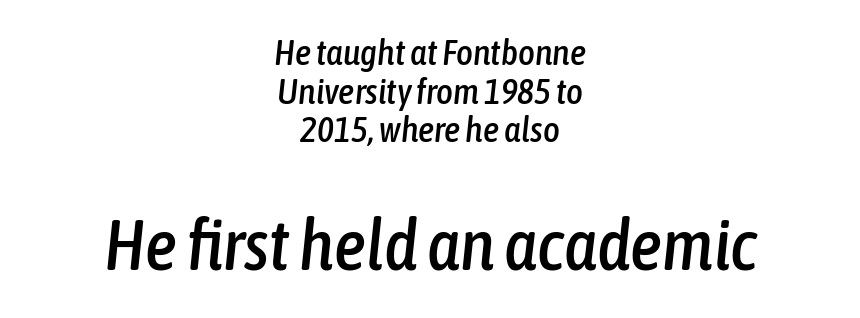
The image shows 71 px condensed type, italic (leaning right); set centered, tight line spacing (1.07x), normal letter spacing, not underlined; the second (bottom) block is 1.97x larger; low stroke contrast and a medium x-height.
